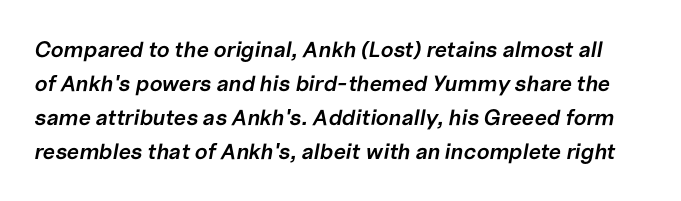
{"italic": "yes", "lean": "right", "slant_degrees": 10, "bold": "semi", "underline": "no", "line_spacing": "normal", "line_spacing_ratio": 1.54, "letter_spacing": "normal", "letter_spacing_em": 0.0, "glyph_px": 22}
